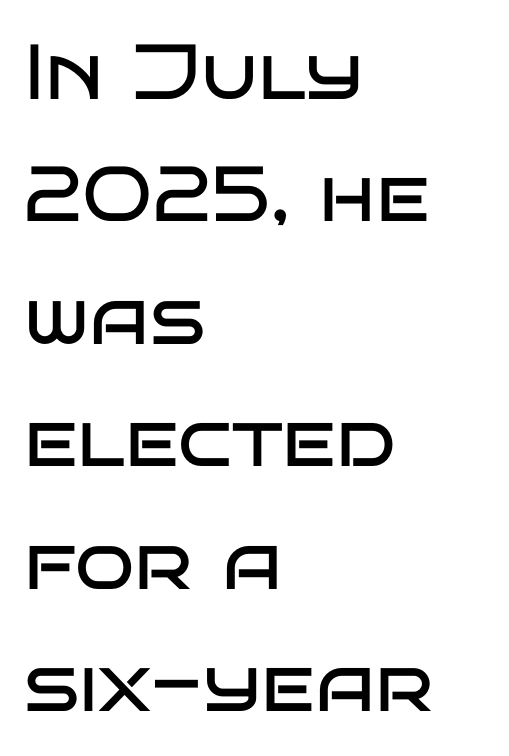
I'd call this a sans setting — the letters go barefoot. Spacing between characters is what you'd get straight out of the box. These lines were composed using upright roman letters. Stroke mass is kept to a normal reading level or below. The string is rendered with underlining switched off.
